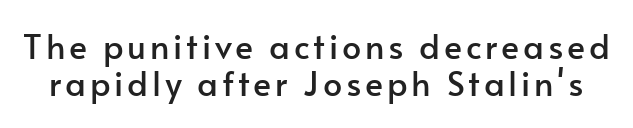
The image shows 34 px sans-serif type, upright; set tight line spacing (1.1x), not underlined; low stroke contrast and a small x-height.
